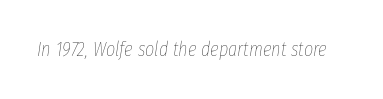
The image shows 20 px text type, italic (leaning right); set normal letter spacing, not underlined.
